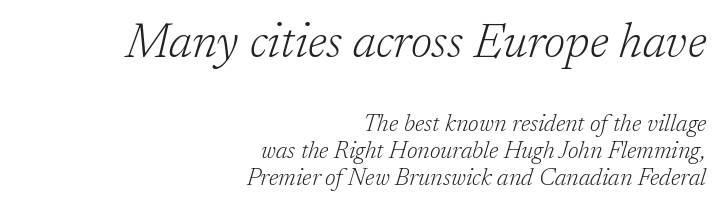
{"serif": "yes", "italic": "yes", "lean": "right", "slant_degrees": 17, "bold": "no", "weight": "light", "width": "normal", "stroke_contrast": "low", "x_height": "medium", "monospaced": "no", "underline": "no", "align": "right", "line_spacing": "tight", "line_spacing_ratio": 1.12, "letter_spacing": "normal", "letter_spacing_em": 0.0, "larger_block": "first", "size_ratio": 2.0, "glyph_px": 48}
